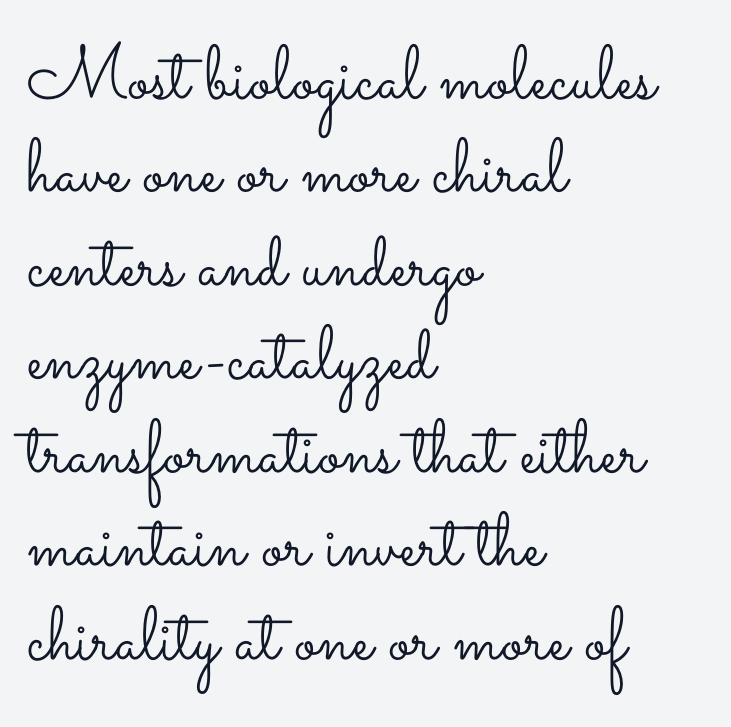
The image shows 76 px light, wide type; set left-aligned, line spacing 1.23x, normal letter spacing, not underlined; low stroke contrast and a small x-height.
